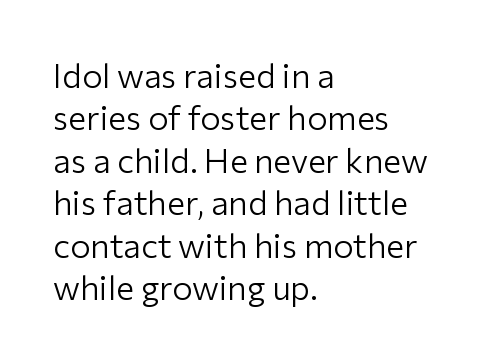
Q: Is the text bold? A: No.
Q: Is the text italic (slanted)? A: No, it is upright.
Q: Is the typeface a serif or a sans-serif typeface? A: Sans-serif.
Q: Is the text underlined? A: No.
Q: How is the paragraph aligned? A: Left-aligned.
Q: Is the spacing between letters normal or unusually wide? A: Normal.
Q: Is the spacing between lines tight, normal or loose? A: Normal.
Q: Width (condensed, normal, or wide)? A: Normal.
Q: Stroke contrast? A: Low.
Q: x-height? A: Medium.
Q: Monospaced? A: No.
